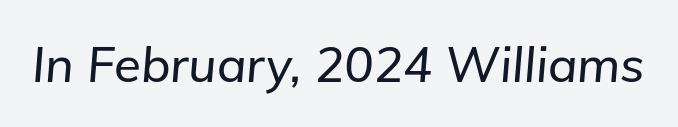
The passage shown is typed in a proportional face where columns would drift. Is the type slanted? Yes — the strokes lean at a clear angle. Rule under the text: the space is simply empty. Caption: standard tracking, unaltered.
